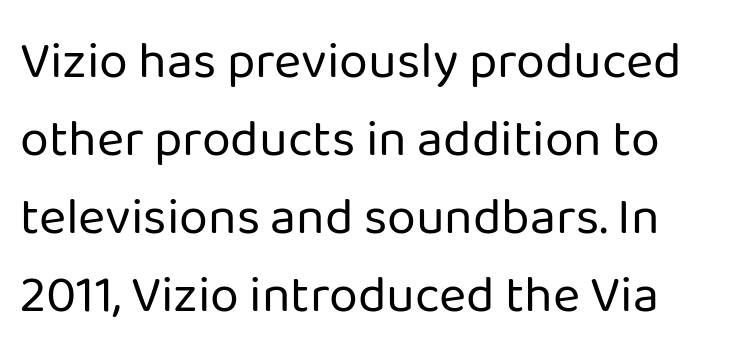
The image shows 52 px regular-weight sans-serif type, upright; set normal line spacing (1.5x), normal letter spacing, not underlined; low stroke contrast and a medium x-height.
